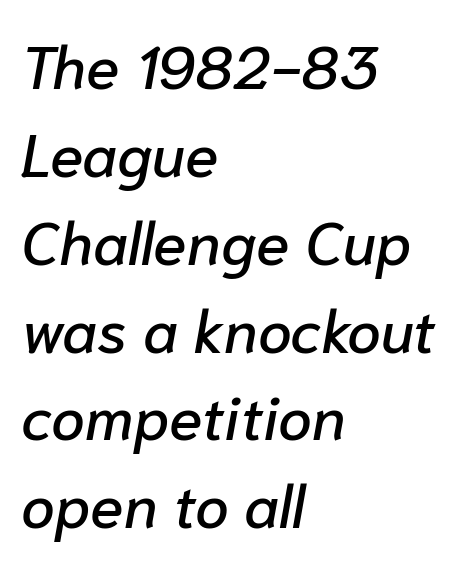
What stands out about the letter spacing? Nothing — it is the standard amount. The block of text has a typical density, with ordinary space between rows. The zone under the glyphs is completely vacant. The rag falls on the right side of this text block. Looking at the ascenders, they clearly lean.
